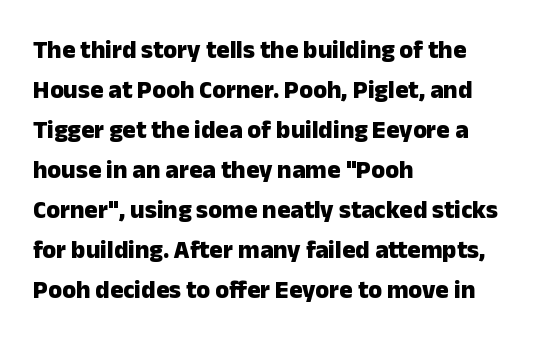
Q: Is the text bold? A: Yes.
Q: Is the text italic (slanted)? A: No, it is upright.
Q: Is the text underlined? A: No.
Q: How is the paragraph aligned? A: Left-aligned.
Q: Is the spacing between letters normal or unusually wide? A: Normal.
Q: Is the spacing between lines tight, normal or loose? A: Normal.
